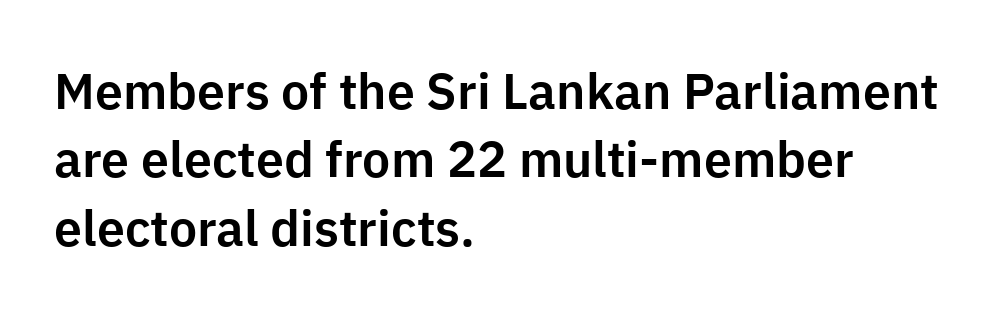
The image shows 50 px sans-serif type, upright; set left-aligned, normal line spacing (1.37x), normal letter spacing, not underlined; low stroke contrast and a medium x-height.
